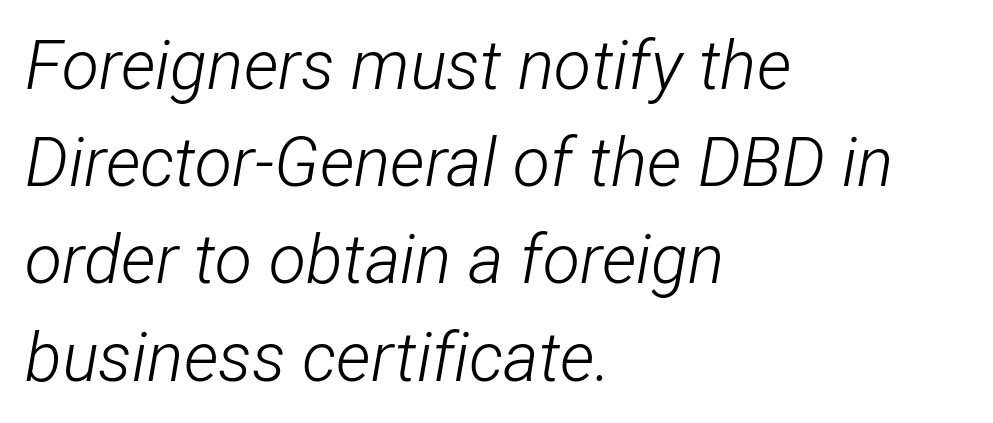
Here the designer chose a conventional face with non-uniform glyph widths. The font sits on the lighter half of the weight spectrum, regular included. If you drew a ruler down the left edge, every line would touch it. Vertical spacing — default. A bare baseline throughout the passage. If you drew a line through each stem, it would be angled.
